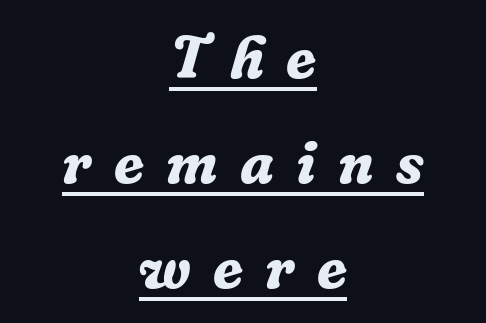
Q: Is the text bold? A: Yes.
Q: Is the text italic (slanted)? A: Yes, it leans right by about 16 degrees.
Q: Is the typeface a serif or a sans-serif typeface? A: Serif.
Q: Is the text underlined? A: Yes.
Q: How is the paragraph aligned? A: Centered.
Q: Is the spacing between letters normal or unusually wide? A: Unusually wide.
Q: Width (condensed, normal, or wide)? A: Normal.
Q: Stroke contrast? A: Low.
Q: x-height? A: Medium.
Q: Monospaced? A: No.
